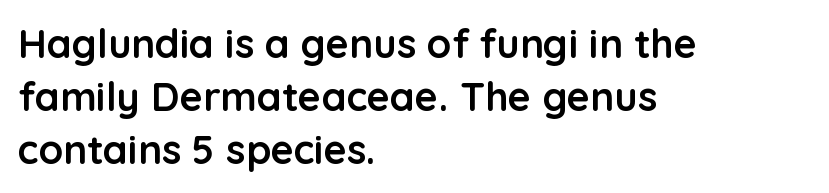
Q: Is the text bold? A: Yes.
Q: Is the text italic (slanted)? A: No, it is upright.
Q: Is the typeface a serif or a sans-serif typeface? A: Sans-serif.
Q: Is the text underlined? A: No.
Q: How is the paragraph aligned? A: Left-aligned.
Q: Is the spacing between letters normal or unusually wide? A: Normal.
Q: Is the spacing between lines tight, normal or loose? A: Normal.
Q: Width (condensed, normal, or wide)? A: Normal.
Q: Stroke contrast? A: Low.
Q: x-height? A: Medium.
Q: Monospaced? A: No.
